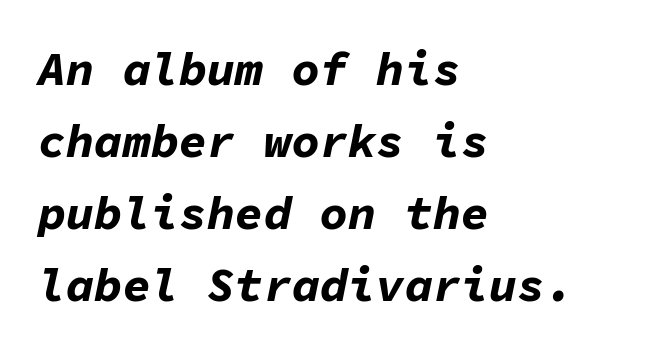
The image shows 47 px bold type, italic (leaning right), monospaced; set left-aligned, normal line spacing (1.53x), normal letter spacing, not underlined; low stroke contrast and a medium x-height.
